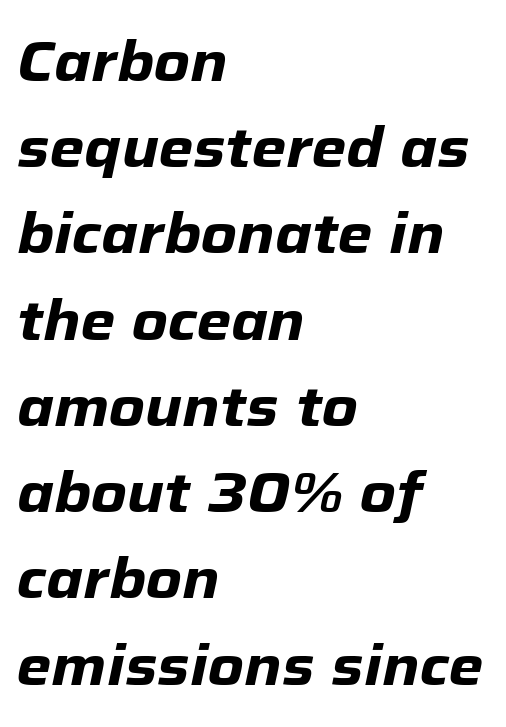
{"italic": "yes", "lean": "right", "slant_degrees": 12, "bold": "yes", "weight": "heavy", "width": "normal", "stroke_contrast": "low", "x_height": "medium", "monospaced": "no", "underline": "no", "align": "left", "line_spacing": "normal", "line_spacing_ratio": 1.54, "letter_spacing": "normal", "letter_spacing_em": 0.0, "glyph_px": 56}
